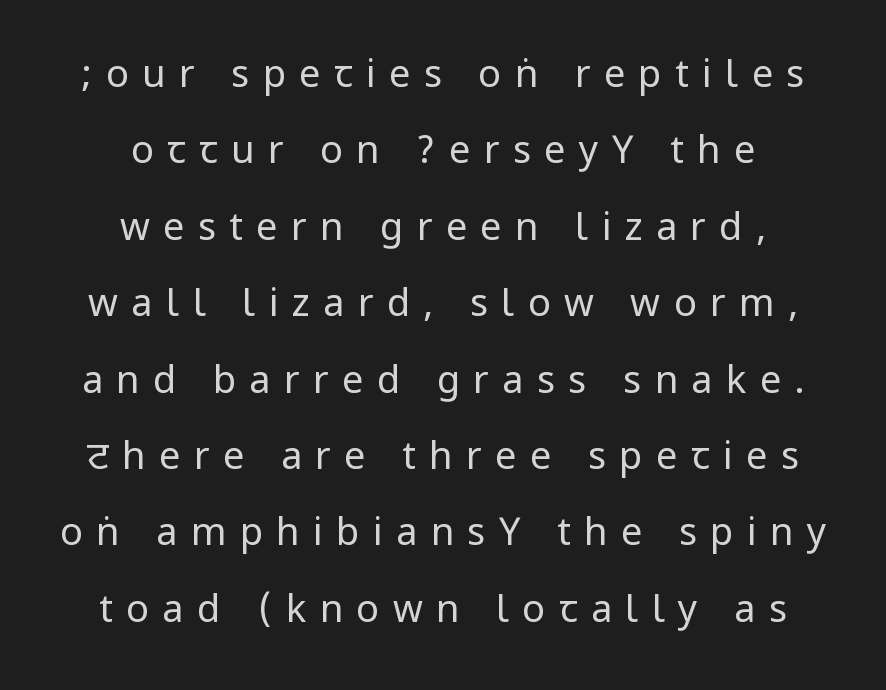
Q: Is the text bold? A: No.
Q: Is the text italic (slanted)? A: No, it is upright.
Q: Is the typeface a serif or a sans-serif typeface? A: Sans-serif.
Q: Is the text underlined? A: No.
Q: How is the paragraph aligned? A: Centered.
Q: Is the spacing between letters normal or unusually wide? A: Unusually wide.
Q: Is the spacing between lines tight, normal or loose? A: Loose.
Q: Width (condensed, normal, or wide)? A: Condensed.
Q: Stroke contrast? A: Low.
